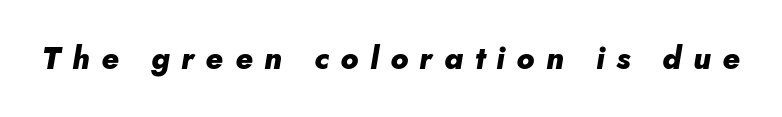
{"italic": "yes", "lean": "right", "slant_degrees": 10, "bold": "yes", "weight": "heavy", "width": "normal", "stroke_contrast": "low", "x_height": "small", "monospaced": "no", "underline": "no", "letter_spacing": "wide", "letter_spacing_em": 0.37, "glyph_px": 31}
